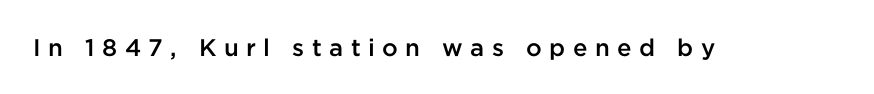
Tracking here is generous; glyphs stand well apart from one another. Do the letters lean? They stand straight. Glance below the letters and you will spot only blank space. The strokes are fattened partway — semibold, not bold.
